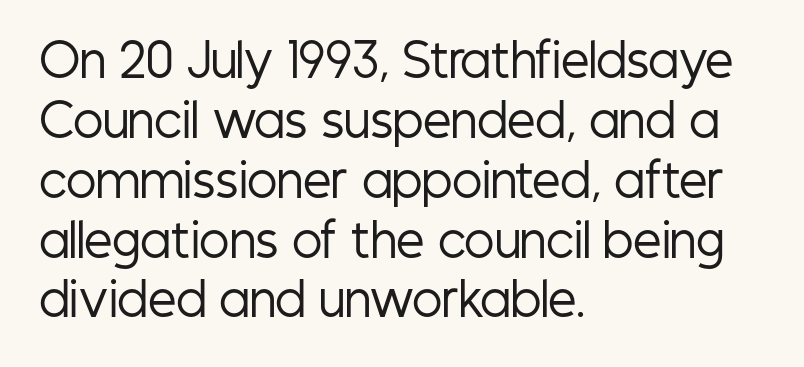
{"serif": "no", "italic": "no", "bold": "no", "weight": "regular", "width": "condensed", "stroke_contrast": "low", "x_height": "medium", "monospaced": "no", "underline": "no", "align": "left", "line_spacing": "normal", "line_spacing_ratio": 1.33, "letter_spacing": "normal", "letter_spacing_em": 0.0, "glyph_px": 45}
